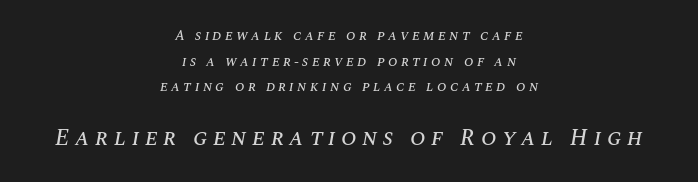
The image shows 23 px text type, italic (leaning right); set centered, line spacing 1.83x, unusually wide letter spacing (+0.24 em), not underlined; the second (bottom) block is 1.64x larger.
